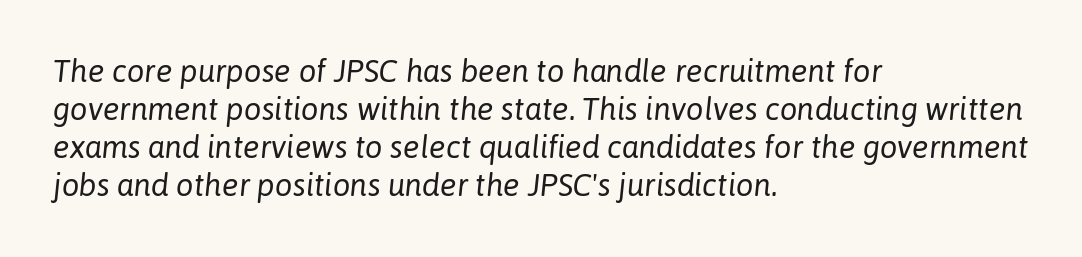
The image shows 31 px regular-weight type, italic (leaning right); set left-aligned, line spacing 1.23x, normal letter spacing, not underlined; low stroke contrast and a medium x-height.
